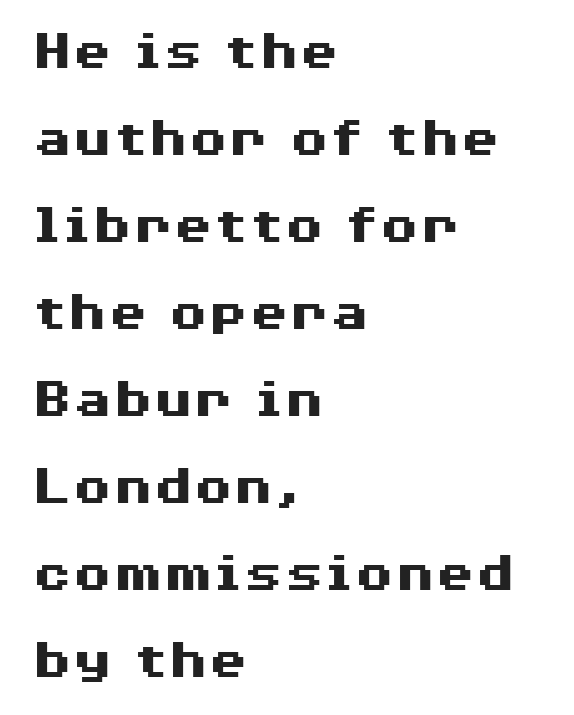
Q: Is the text bold? A: Yes.
Q: Is the text italic (slanted)? A: No, it is upright.
Q: Is the typeface a serif or a sans-serif typeface? A: Sans-serif.
Q: Is the text underlined? A: No.
Q: How is the paragraph aligned? A: Left-aligned.
Q: Is the spacing between letters normal or unusually wide? A: Normal.
Q: Is the spacing between lines tight, normal or loose? A: Normal.
Q: Width (condensed, normal, or wide)? A: Wide.
Q: Stroke contrast? A: Medium.
Q: x-height? A: Medium.
Q: Monospaced? A: No.
